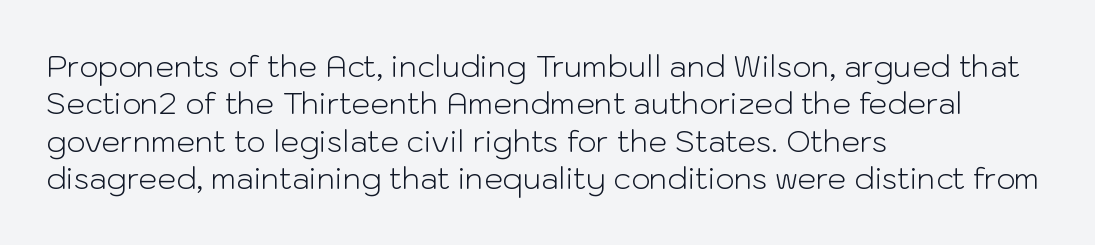
Q: Is the text bold? A: No.
Q: Is the text italic (slanted)? A: No, it is upright.
Q: Is the typeface a serif or a sans-serif typeface? A: Sans-serif.
Q: Is the text underlined? A: No.
Q: How is the paragraph aligned? A: Left-aligned.
Q: Is the spacing between letters normal or unusually wide? A: Normal.
Q: Is the spacing between lines tight, normal or loose? A: Normal.
Q: Width (condensed, normal, or wide)? A: Normal.
Q: Stroke contrast? A: Low.
Q: x-height? A: Medium.
Q: Monospaced? A: No.
